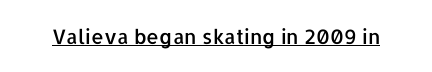
{"italic": "no", "underline": "yes", "letter_spacing": "normal", "letter_spacing_em": 0.0, "glyph_px": 20}
